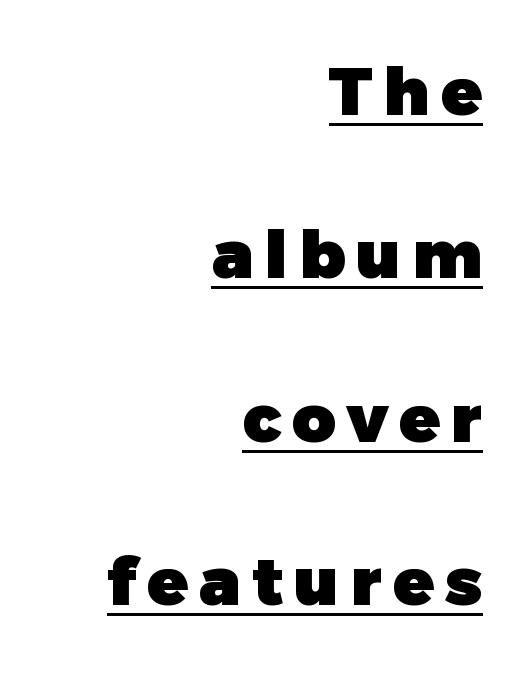
The image shows 67 px heavy sans-serif type, upright; set right-aligned, loose line spacing (2.44x), underlined; low stroke contrast and a medium x-height.
